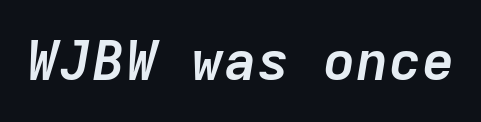
Observe the lean: these are italic letterforms. Anything drawn beneath the words? Only blank space. This sample uses plain, unmodified letter spacing. This is heavy type, rendered in bold.
